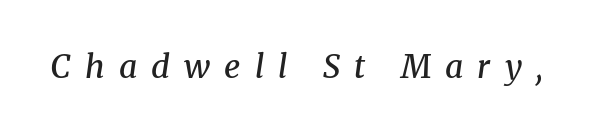
The image shows 32 px semibold serif type, italic (leaning right); set unusually wide letter spacing (+0.44 em), not underlined; medium stroke contrast and a medium x-height.
